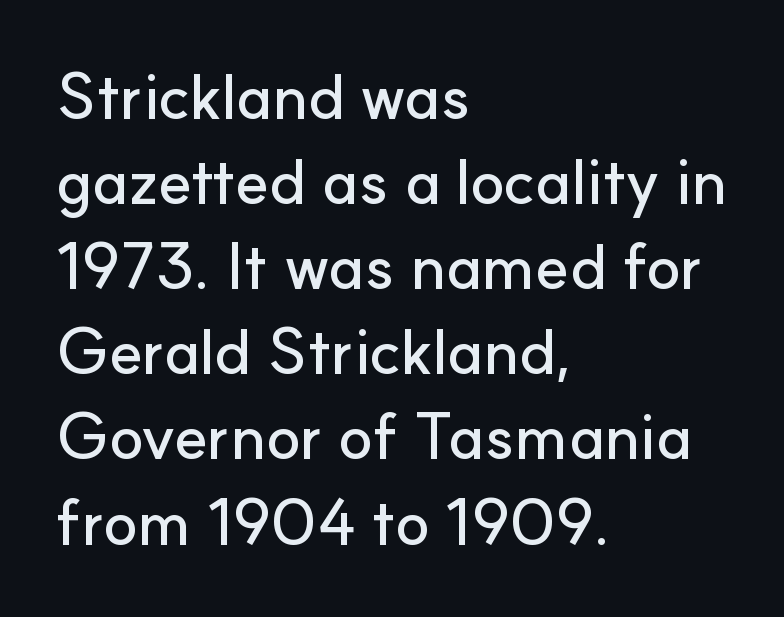
Note: no serifs on the glyphs. Leading: standard. The foot of each line stays bare and open. A roman cut, with each character standing at attention. Varying glyph widths throughout — classic text-font behaviour. This rendering leaves character spacing at its baseline value.
